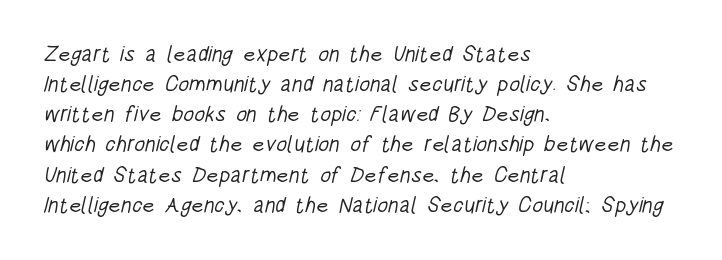
The characters are drawn with everyday or finer stroke widths. A typesetter would call this leading conventional body-copy spacing. Tracking value appears to be zero — textbook default spacing. The paragraph has a hard left edge and a soft right edge.
